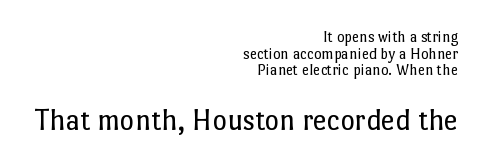
The composition opens small and finishes big. It's the straight-up-and-down kind of type. Which margin do the lines hug? The right one — the left edge is uneven. Varying glyph widths throughout — classic text-font behaviour.
